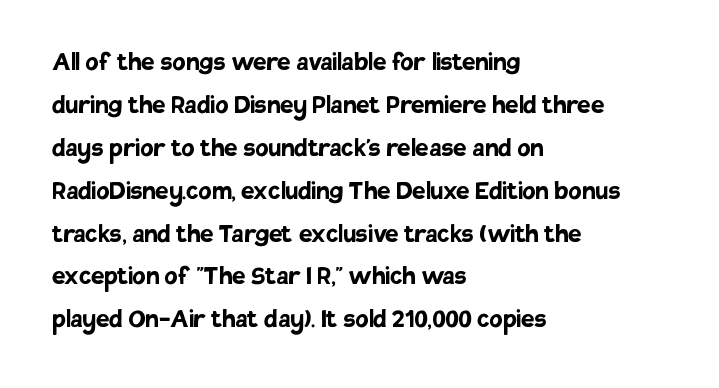
Each letter's strokes conclude bluntly, with no projecting serifs. The specimen omits any rule beneath the text block's lines. Thick stems and heavy bowls — unmistakably bold. This sample uses plain, unmodified letter spacing. Notice how the stems are strictly vertical — no italics here.
